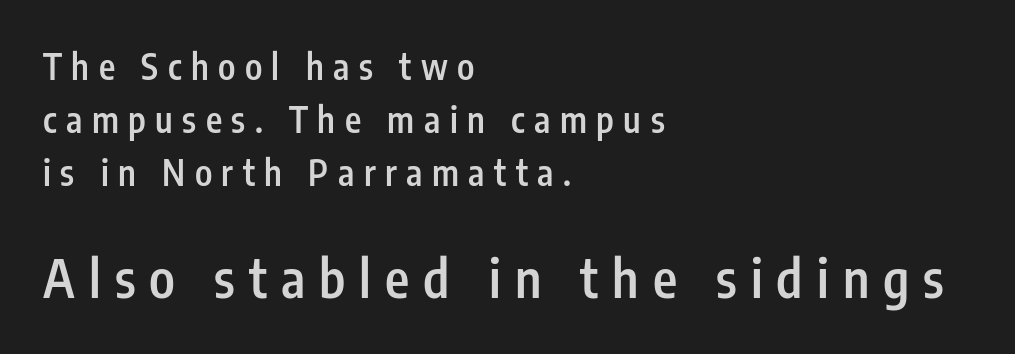
The image shows 52 px semibold, condensed sans-serif type, upright; set left-aligned, normal line spacing (1.52x), unusually wide letter spacing (+0.27 em), not underlined; the second (bottom) block is 1.49x larger; low stroke contrast and a medium x-height.
